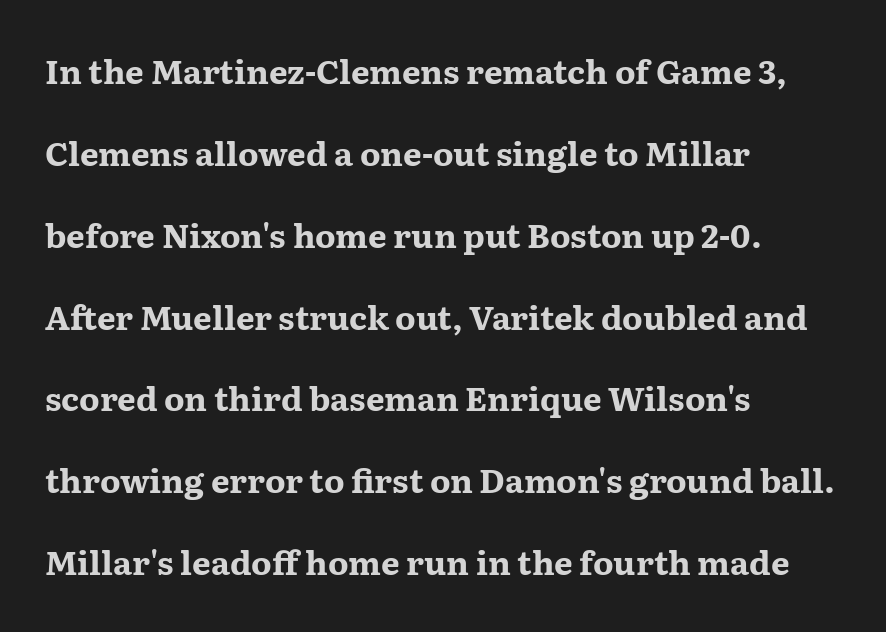
The image shows 33 px bold, wide serif type, upright; set left-aligned, loose line spacing (2.48x), normal letter spacing, not underlined; medium stroke contrast and a medium x-height.
